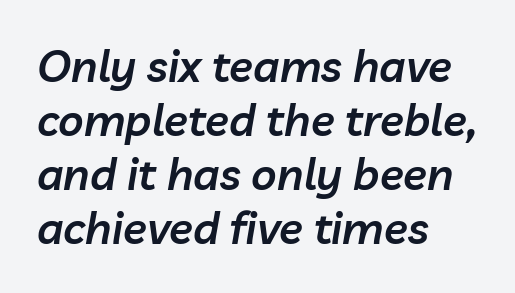
A student would call this left alignment; a typographer would say flush left, rag right. A bare baseline throughout the passage. Do the characters align in a grid? No, the font is proportional. Tall strokes in this sample are angled rather than plumb. Tracking here is standard; glyphs follow each other at the usual distance.
